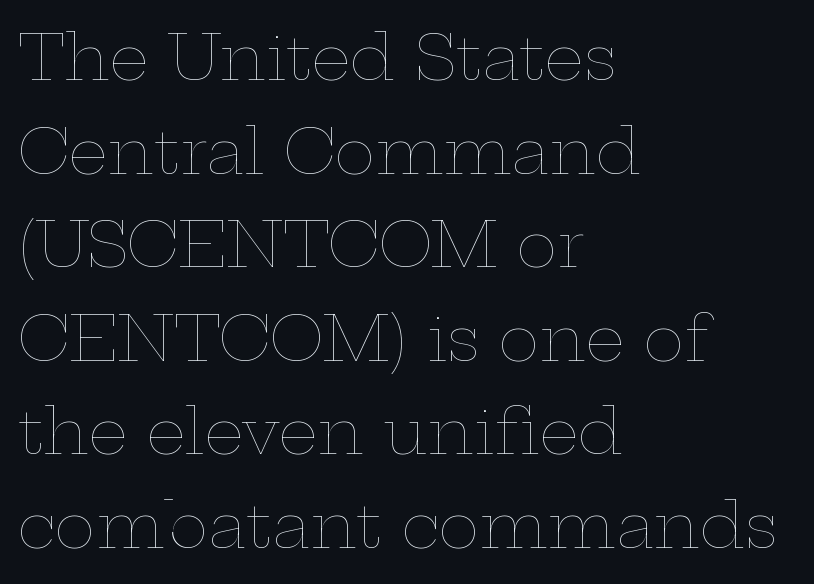
The image shows 62 px thin, wide type, upright; set left-aligned, normal line spacing (1.51x), normal letter spacing, not underlined; low stroke contrast and a medium x-height.
